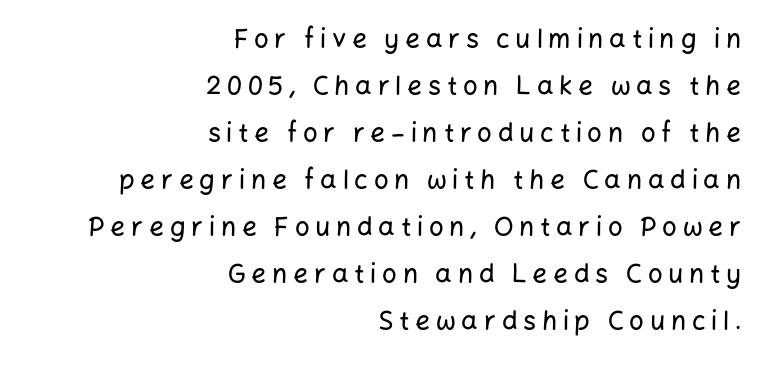
Q: Is the text italic (slanted)? A: No, it is upright.
Q: Is the text underlined? A: No.
Q: How is the paragraph aligned? A: Right-aligned.
Q: Is the spacing between letters normal or unusually wide? A: Unusually wide.
